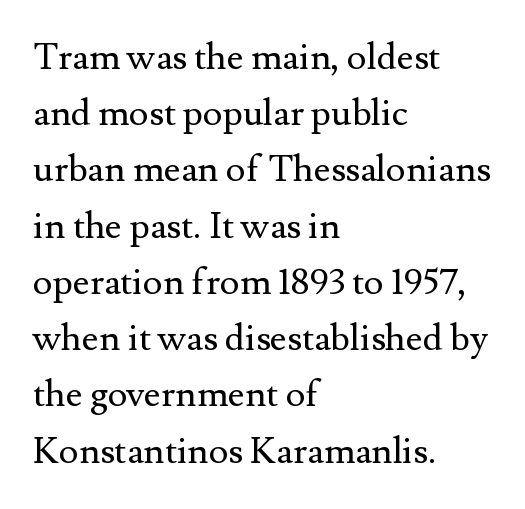
Q: Is the text bold? A: No.
Q: Is the text italic (slanted)? A: No, it is upright.
Q: Is the typeface a serif or a sans-serif typeface? A: Serif.
Q: Is the text underlined? A: No.
Q: How is the paragraph aligned? A: Left-aligned.
Q: Is the spacing between letters normal or unusually wide? A: Normal.
Q: Is the spacing between lines tight, normal or loose? A: Normal.
Q: Width (condensed, normal, or wide)? A: Normal.
Q: Stroke contrast? A: Medium.
Q: x-height? A: Small.
Q: Monospaced? A: No.
